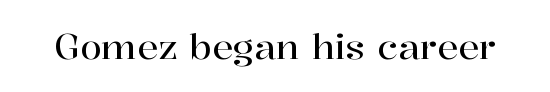
Each letter's strokes conclude with small projecting serifs. Character widths vary here, with narrow letters taking less room than wide ones. Characters follow at the spacing the type designer built in. Descenders hang freely into open space. Style check: upright.
